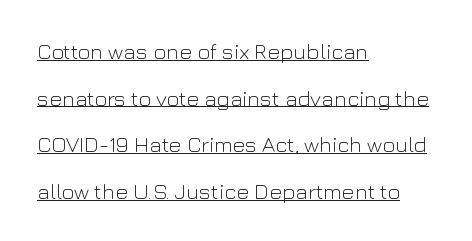
Quick note: interline space is abundant. No heavy texture on the line: the type isn't bold. The font's upright variant was chosen for this text. All the whitespace from short lines collects on the right. Look at the tracking — it's just the regular setting, nothing added.
